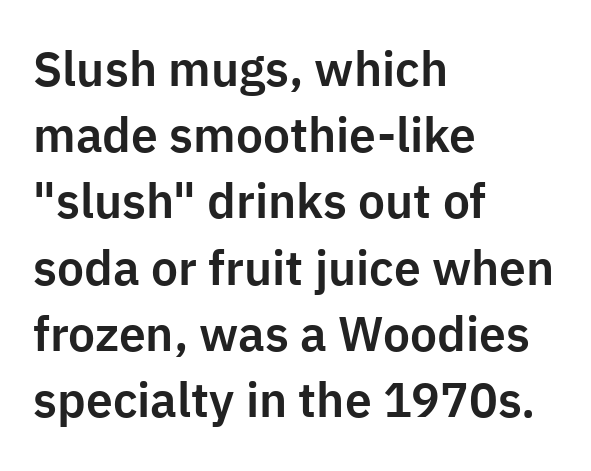
Q: Is the text italic (slanted)? A: No, it is upright.
Q: Is the typeface a serif or a sans-serif typeface? A: Sans-serif.
Q: Is the text underlined? A: No.
Q: How is the paragraph aligned? A: Left-aligned.
Q: Is the spacing between letters normal or unusually wide? A: Normal.
Q: Is the spacing between lines tight, normal or loose? A: Normal.
Q: Width (condensed, normal, or wide)? A: Normal.
Q: Stroke contrast? A: Low.
Q: x-height? A: Medium.
Q: Monospaced? A: No.
